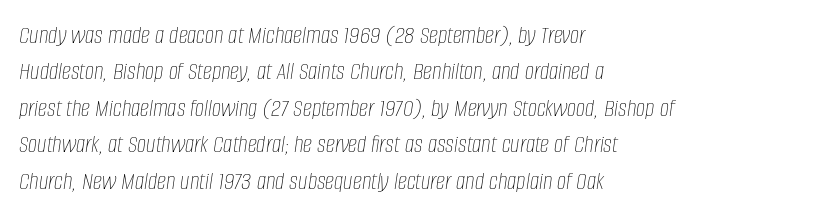
{"italic": "yes", "lean": "right", "slant_degrees": 8, "bold": "no", "underline": "no", "align": "left", "line_spacing": "normal", "line_spacing_ratio": 1.4, "letter_spacing": "normal", "letter_spacing_em": 0.0, "glyph_px": 26}
